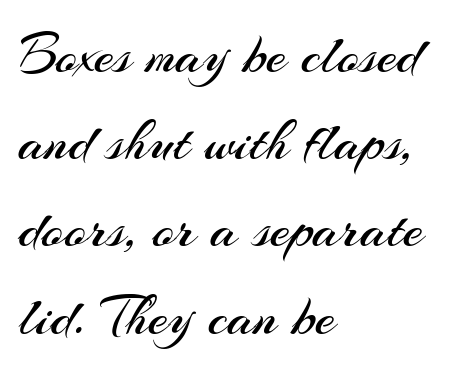
{"serif": "no", "bold": "no", "weight": "regular", "width": "normal", "stroke_contrast": "medium", "x_height": "small", "monospaced": "no", "underline": "no", "align": "left", "line_spacing": "normal", "line_spacing_ratio": 1.53, "letter_spacing": "normal", "letter_spacing_em": 0.0, "glyph_px": 57}
